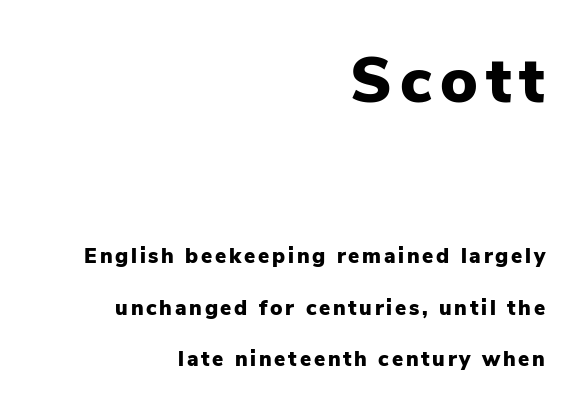
The image shows 63 px heavy sans-serif type, upright; set right-aligned, loose line spacing (2.43x), not underlined; the first (top) block is 3.0x larger; low stroke contrast and a medium x-height.
